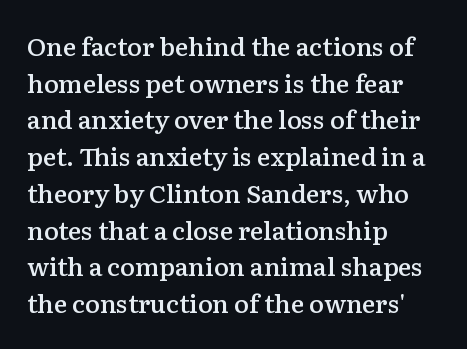
The image shows 25 px text type, upright; set left-aligned, normal line spacing (1.47x), normal letter spacing, not underlined.
